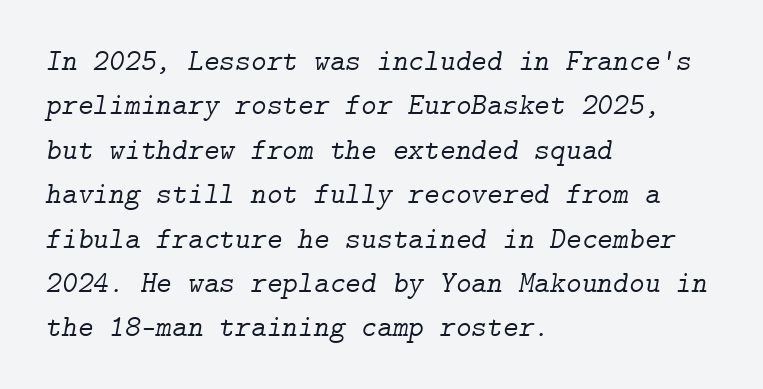
The image shows 30 px light serif type, italic (leaning right); set left-aligned, normal line spacing (1.48x), normal letter spacing, not underlined; low stroke contrast and a medium x-height.
